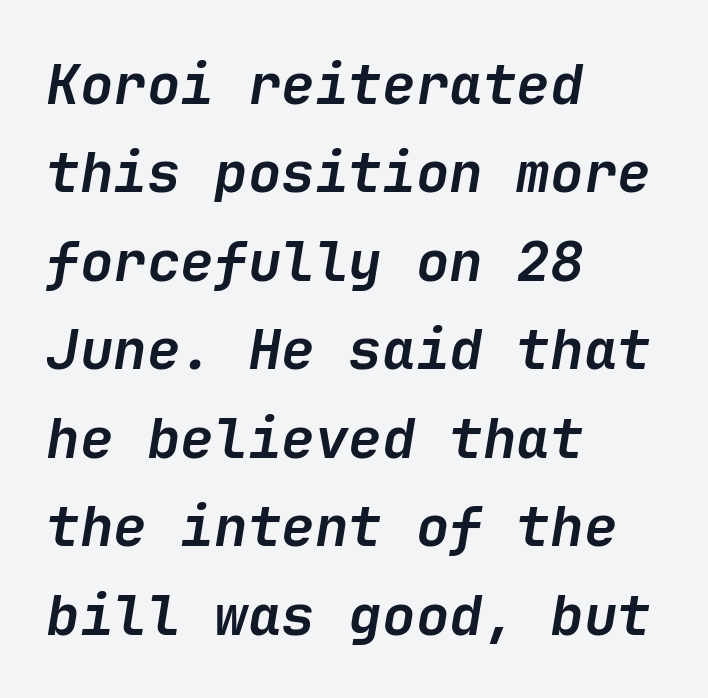
Set as a true bold cut, around the 700 mark. The typography opts for an oblique posture over an upright one. Line starts are locked; line ends wander. The rendering uses a moderate line-height, typical for paragraphs. Anything drawn beneath the words? Only blank space.
